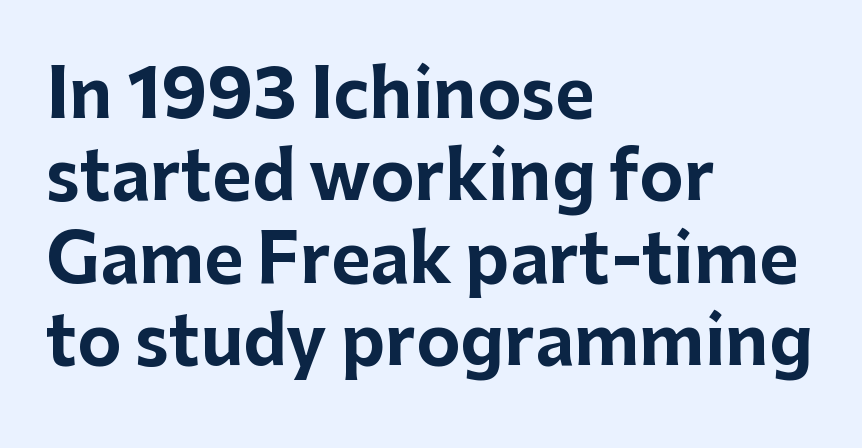
{"serif": "no", "italic": "no", "bold": "yes", "weight": "bold", "width": "normal", "stroke_contrast": "low", "x_height": "medium", "monospaced": "no", "underline": "no", "align": "left", "line_spacing_ratio": 1.23, "letter_spacing": "normal", "letter_spacing_em": 0.0, "glyph_px": 67}
